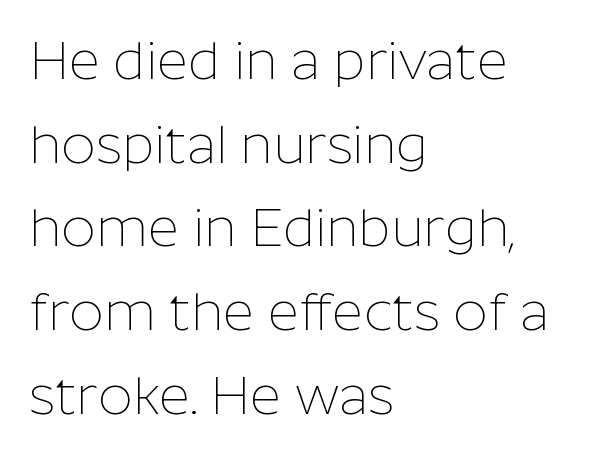
No italicization has been applied; the sample stays upright. This rendering uses left alignment, leaving the right contour irregular. No feet cap the strokes, marking this as sans-serif type. Short note: letters normally spaced.
